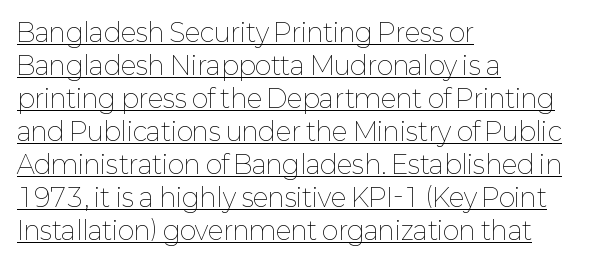
Is the letter spacing exaggerated? No — it looks like the ordinary default. Designer's note — italics off, roman on. Students, observe: this is what conventionally led text looks like. Layout note: lines flush left. Glance below the letters and you will spot a drawn line. Stems and bowls with no extra thickness — not bold.
